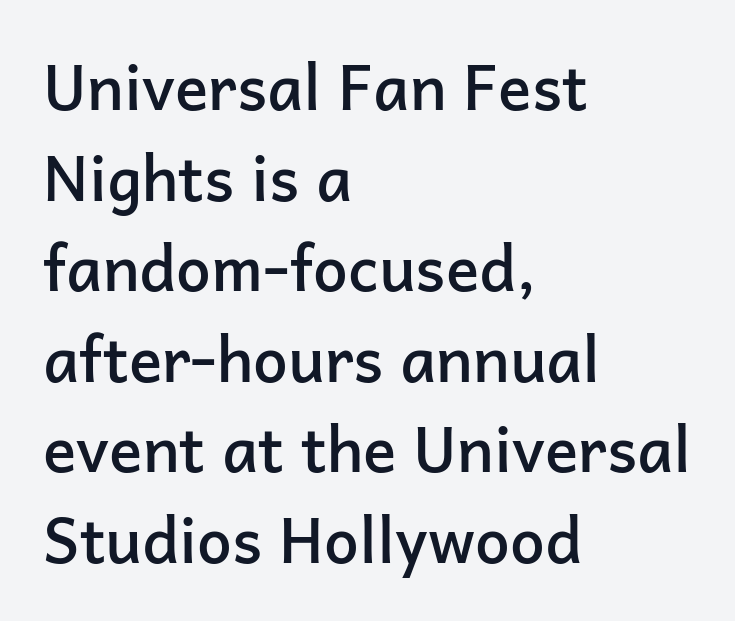
The image shows 62 px semibold sans-serif type, upright; set left-aligned, normal line spacing (1.46x), normal letter spacing, not underlined; low stroke contrast and a medium x-height.
